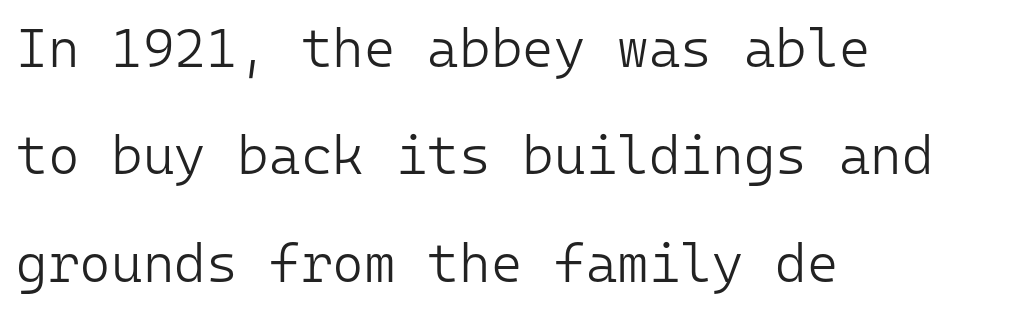
{"serif": "no", "italic": "no", "bold": "no", "weight": "light", "width": "normal", "stroke_contrast": "low", "x_height": "medium", "monospaced": "yes", "underline": "no", "align": "left", "line_spacing": "loose", "line_spacing_ratio": 1.99, "letter_spacing": "normal", "letter_spacing_em": 0.0, "glyph_px": 54}
